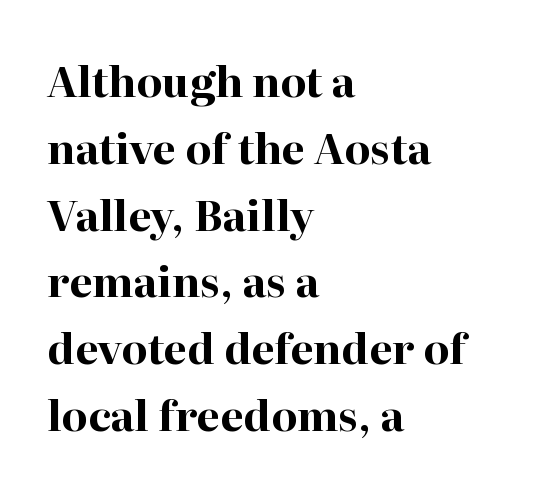
In terms of letterform style, serifs are clearly present. A full-strength bold gives these letters their thick strokes. Bare-footed words on every line. The letterforms sit shoulder to shoulder at normal distance.
